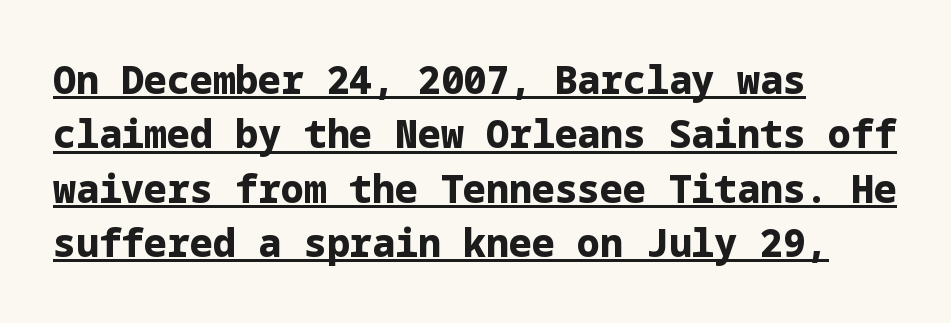
{"serif": "no", "italic": "no", "bold": "yes", "weight": "bold", "width": "normal", "stroke_contrast": "low", "x_height": "medium", "underline": "yes", "align": "left", "line_spacing": "normal", "line_spacing_ratio": 1.43, "letter_spacing": "normal", "letter_spacing_em": 0.0, "glyph_px": 38}
